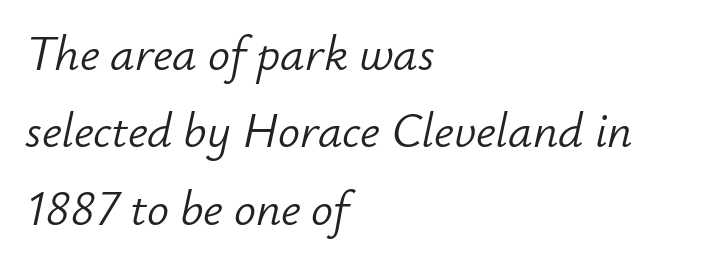
Each row of text sits above clean, open space. These lines stack with their left ends in a neat column. The typesetting does not lean heavy: it is not bold. What's the leading like? Ordinary, nothing unusual. Does the lettering tilt? It does — this is italic.
